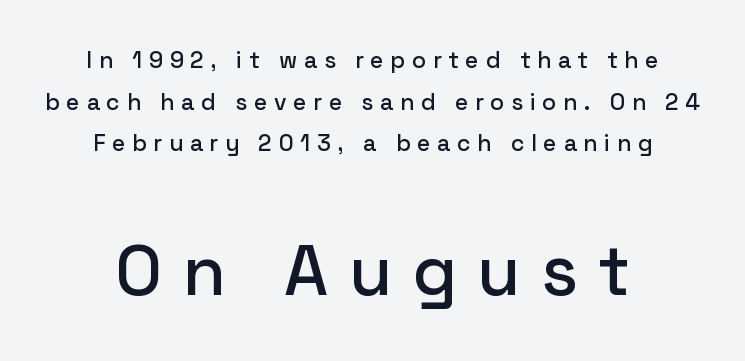
The face used here is proportionally spaced, like ordinary book or web type. Nope, not italic — everything's standing straight. Anything drawn beneath the words? Only blank space. Tracking value appears strongly positive — letters spread wide. The block sitting lower on the canvas is the one with enlarged characters.
